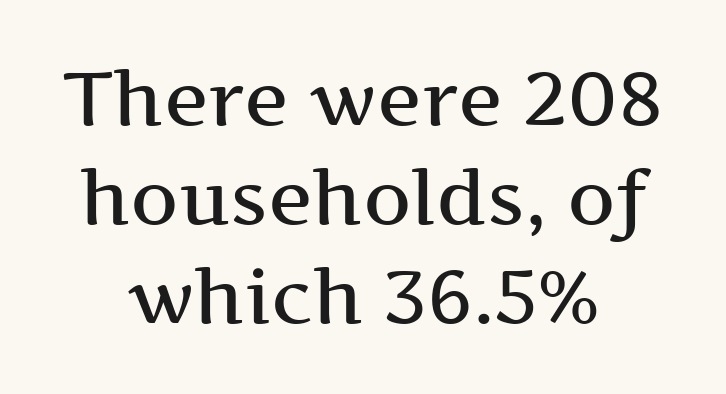
Q: Is the text bold? A: Semi-bold.
Q: Is the text italic (slanted)? A: No, it is upright.
Q: Is the typeface a serif or a sans-serif typeface? A: Serif.
Q: Is the text underlined? A: No.
Q: How is the paragraph aligned? A: Centered.
Q: Is the spacing between letters normal or unusually wide? A: Normal.
Q: Is the spacing between lines tight, normal or loose? A: Normal.
Q: Width (condensed, normal, or wide)? A: Wide.
Q: Stroke contrast? A: Medium.
Q: x-height? A: Medium.
Q: Monospaced? A: No.
